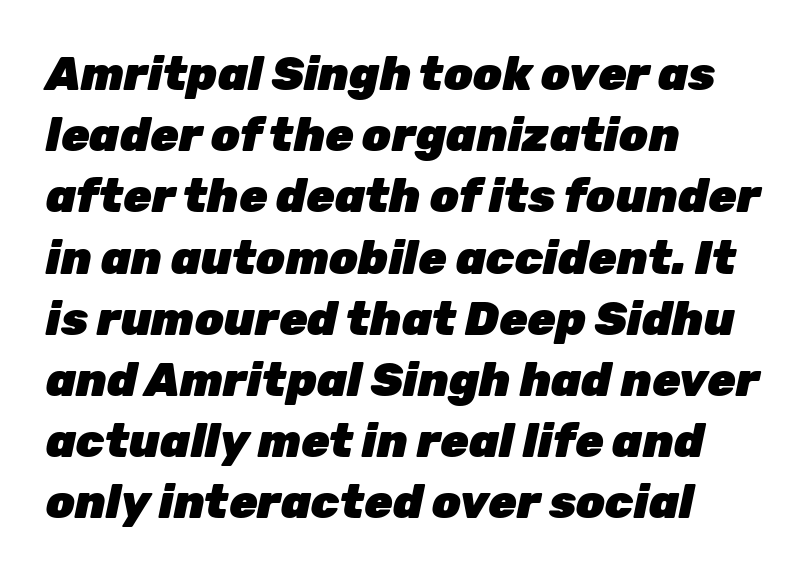
{"italic": "yes", "lean": "right", "slant_degrees": 12, "bold": "yes", "weight": "heavy", "width": "normal", "stroke_contrast": "low", "x_height": "medium", "monospaced": "no", "underline": "no", "align": "left", "line_spacing": "normal", "line_spacing_ratio": 1.33, "letter_spacing": "normal", "letter_spacing_em": 0.0, "glyph_px": 46}
